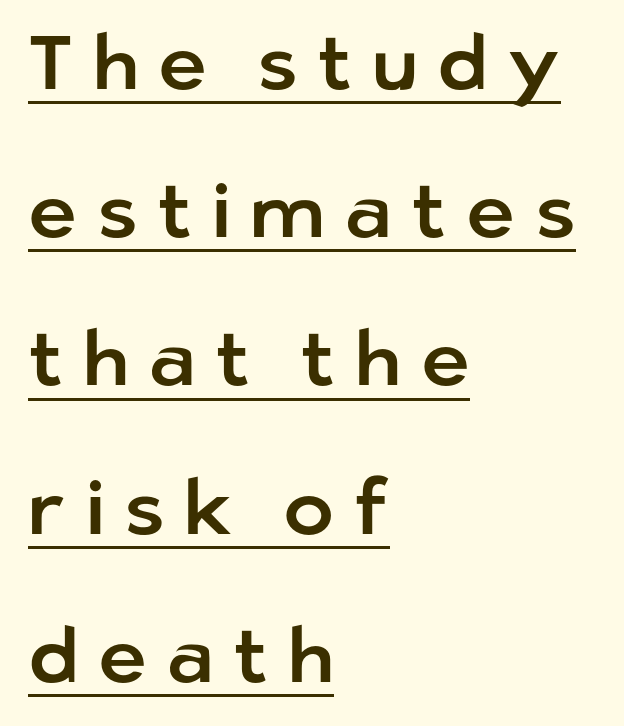
{"serif": "no", "italic": "no", "width": "normal", "stroke_contrast": "low", "x_height": "medium", "monospaced": "no", "underline": "yes", "align": "left", "line_spacing": "loose", "line_spacing_ratio": 1.95, "letter_spacing": "wide", "letter_spacing_em": 0.26, "glyph_px": 76}
